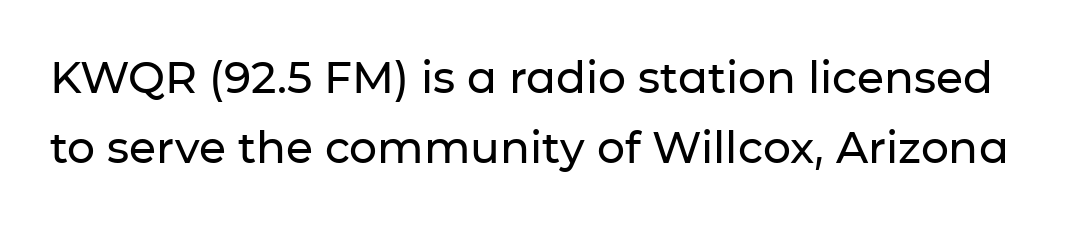
Q: Is the text italic (slanted)? A: No, it is upright.
Q: Is the typeface a serif or a sans-serif typeface? A: Sans-serif.
Q: Is the text underlined? A: No.
Q: Is the spacing between letters normal or unusually wide? A: Normal.
Q: Is the spacing between lines tight, normal or loose? A: Normal.
Q: Width (condensed, normal, or wide)? A: Normal.
Q: Stroke contrast? A: Low.
Q: x-height? A: Medium.
Q: Monospaced? A: No.
